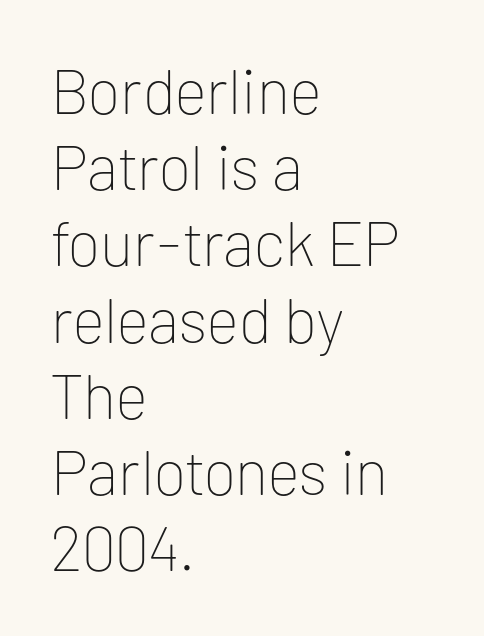
The glyphs in this specimen are sans serif. The gap between lines stays unmarked. Think standard paragraph weight, or any step lighter than that. The rendering uses natural spacing where letterforms have individual widths. Posture: straight, roman, zero tilt.
